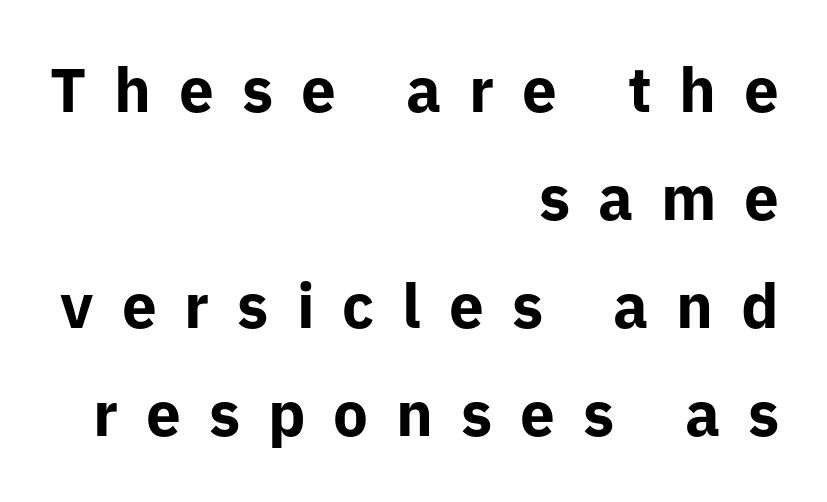
Think of a printed novel: that variable character pitch is what you see here. What kind of face is this? One without serifs — a sans. The type sits square on the baseline with zero lean. How heavy is the stroke? Heavy — this is a bold.
